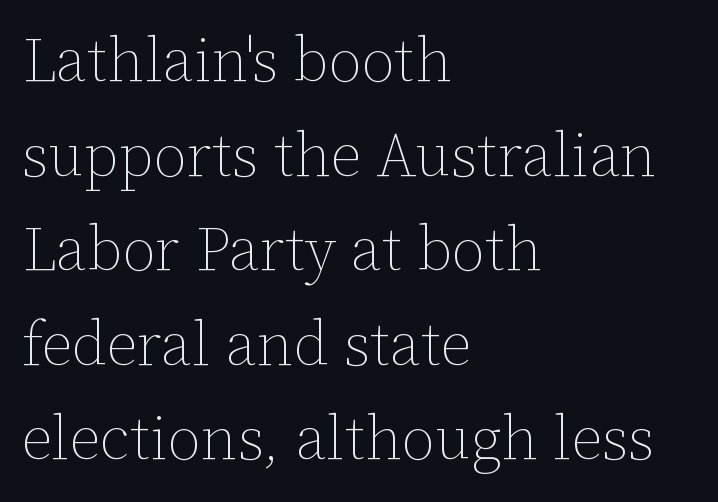
The image shows 61 px thin type, upright; set left-aligned, normal line spacing (1.55x), normal letter spacing, not underlined; low stroke contrast and a medium x-height.
